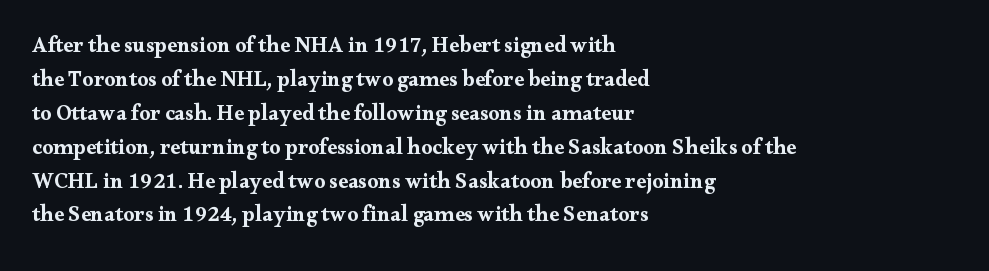
The lettering holds an erect, upright posture throughout. No word sits above an underline. Thick stems and heavy bowls — unmistakably bold. How are the letters spaced? Ordinarily, with no added tracking. Line beginnings align vertically; line endings do not.
